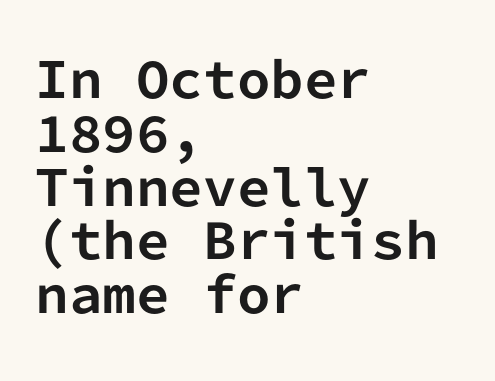
{"serif": "no", "italic": "no", "bold": "yes", "weight": "bold", "width": "normal", "stroke_contrast": "low", "x_height": "medium", "monospaced": "yes", "underline": "no", "align": "left", "line_spacing": "tight", "line_spacing_ratio": 1.12, "letter_spacing": "normal", "letter_spacing_em": 0.0, "glyph_px": 48}
